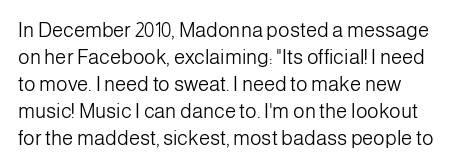
The image shows 20 px text type, upright; set normal line spacing (1.35x), normal letter spacing, not underlined.
